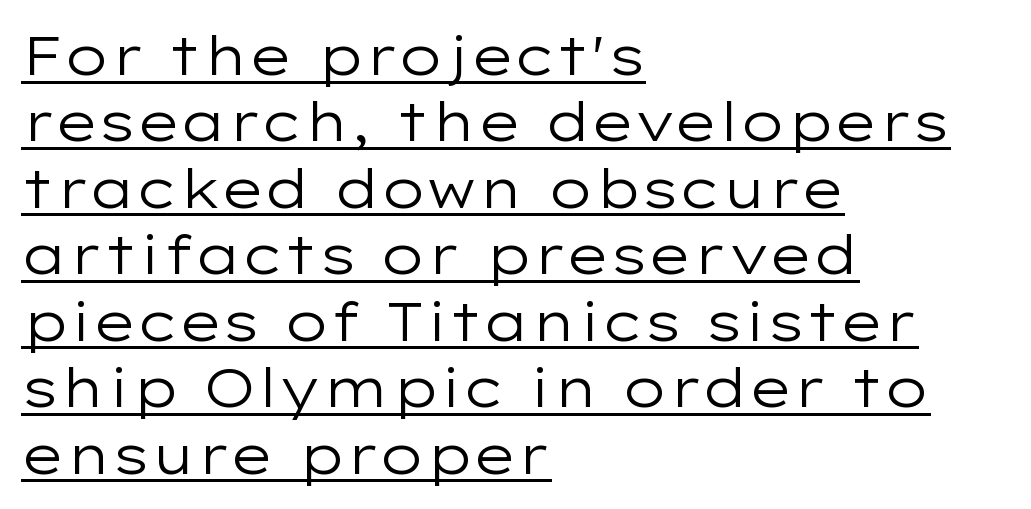
Does extra space separate the letters? No, they use regular spacing. No chunkiness to these letters — they're not bold. It's the straight-up-and-down kind of type. A baseline rule has been typeset under these characters.
